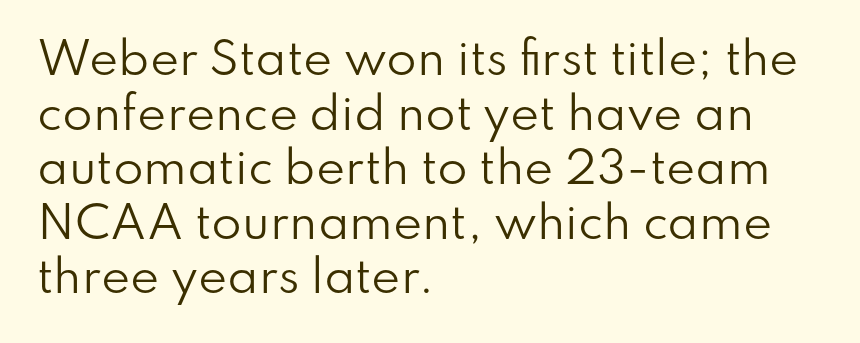
The image shows 44 px regular-weight sans-serif type, upright; set left-aligned, line spacing 1.24x, normal letter spacing, not underlined; low stroke contrast and a small x-height.
